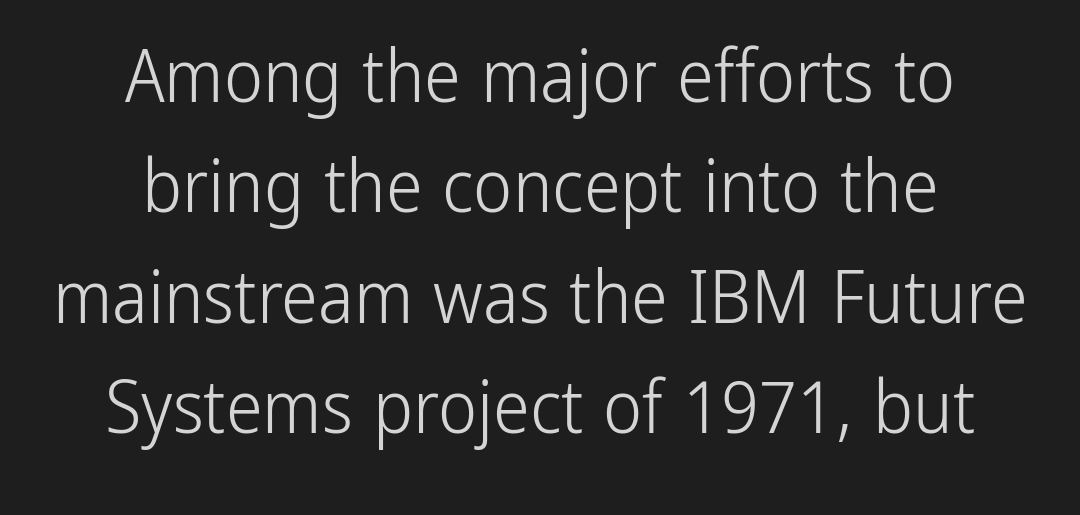
Weight: regular or lighter. Compared with typical body copy, the letter spacing here is the same. Is this a fixed-width face? No — the glyphs have proportional, varying widths. A normal amount of white space separates one row of letters from the next.
